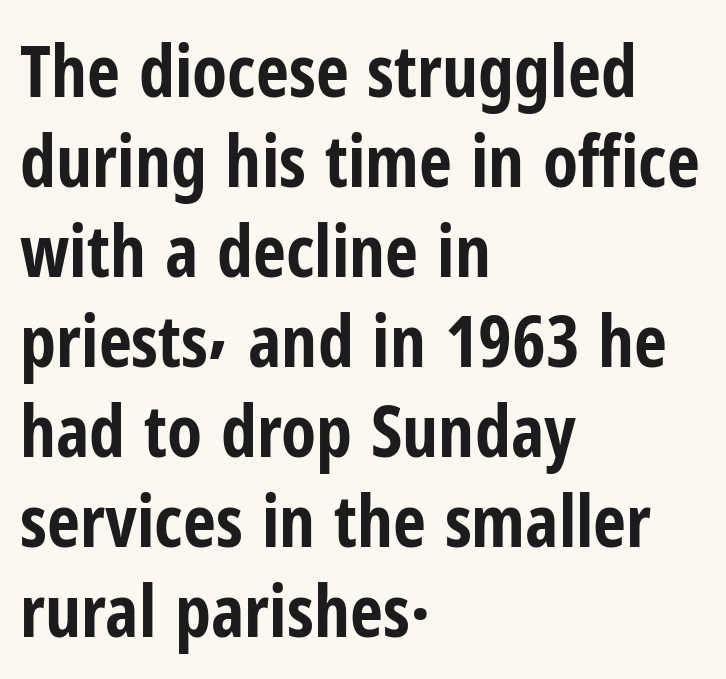
Q: Is the text bold? A: Yes.
Q: Is the text italic (slanted)? A: No, it is upright.
Q: Is the typeface a serif or a sans-serif typeface? A: Sans-serif.
Q: Is the text underlined? A: No.
Q: How is the paragraph aligned? A: Left-aligned.
Q: Is the spacing between letters normal or unusually wide? A: Normal.
Q: Is the spacing between lines tight, normal or loose? A: Normal.
Q: Width (condensed, normal, or wide)? A: Condensed.
Q: Stroke contrast? A: Low.
Q: x-height? A: Medium.
Q: Monospaced? A: No.
